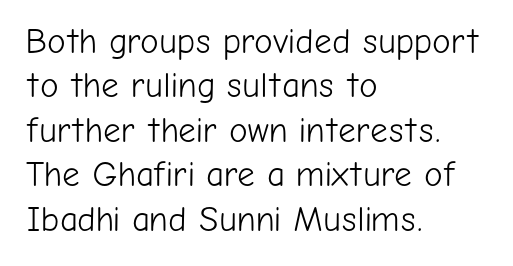
Q: Is the text bold? A: No.
Q: Is the text italic (slanted)? A: No, it is upright.
Q: Is the typeface a serif or a sans-serif typeface? A: Sans-serif.
Q: Is the text underlined? A: No.
Q: How is the paragraph aligned? A: Left-aligned.
Q: Is the spacing between letters normal or unusually wide? A: Normal.
Q: Is the spacing between lines tight, normal or loose? A: Normal.
Q: Width (condensed, normal, or wide)? A: Normal.
Q: Stroke contrast? A: Low.
Q: x-height? A: Medium.
Q: Monospaced? A: No.
